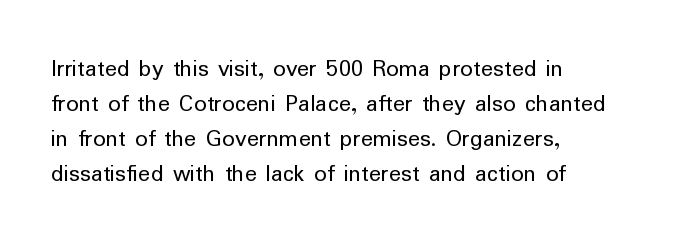
Nobody drew a line under any word here. The passage is arranged the way most books set body copy — flush left. Is the stroke heavy? The answer is a plain regular-or-lighter. Nobody touched the tracking dial on this one. A roman cut, with each character standing at attention. The space between consecutive lines is moderate.
